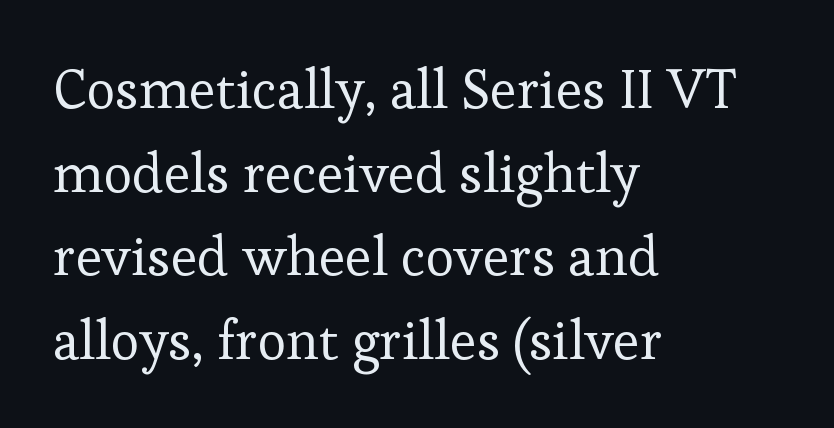
{"serif": "yes", "italic": "no", "bold": "no", "weight": "regular", "width": "normal", "stroke_contrast": "low", "x_height": "medium", "monospaced": "no", "underline": "no", "align": "left", "line_spacing": "normal", "line_spacing_ratio": 1.52, "letter_spacing": "normal", "letter_spacing_em": 0.0, "glyph_px": 55}
